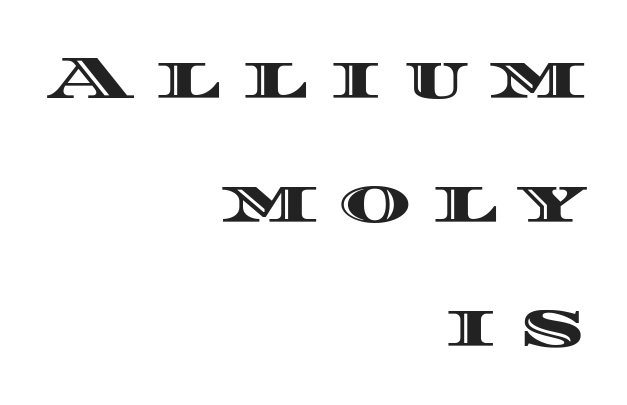
Q: Is the text italic (slanted)? A: No, it is upright.
Q: Is the text underlined? A: No.
Q: How is the paragraph aligned? A: Right-aligned.
Q: Is the spacing between letters normal or unusually wide? A: Unusually wide.
Q: Is the spacing between lines tight, normal or loose? A: Loose.
Q: Width (condensed, normal, or wide)? A: Wide.
Q: x-height? A: Large.
Q: Monospaced? A: No.
